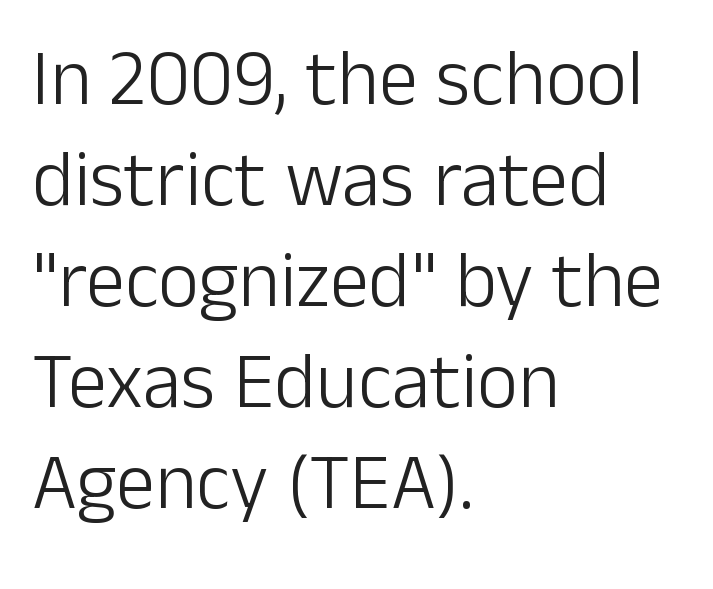
Each new line begins a customary step beneath the previous one. Looks like regular typesetting: each glyph gets only the width it needs. Quick note: underline off. The rag falls on the right side of this text block. Heaviness? Minimal to ordinary, like unemphasized prose. Rendered with straight, roman letterforms.
